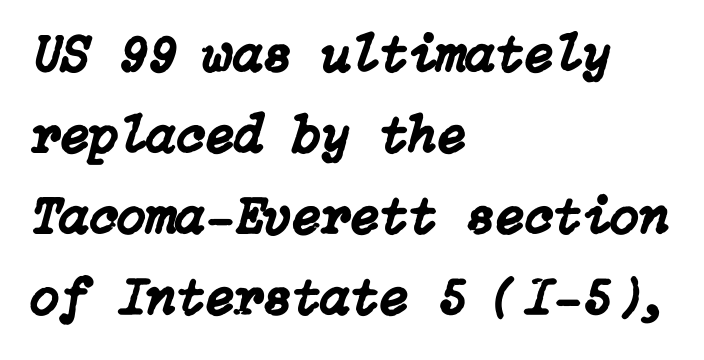
The image shows 53 px text type, italic (leaning right); set left-aligned, normal line spacing (1.53x), normal letter spacing, not underlined; low stroke contrast and a medium x-height.
